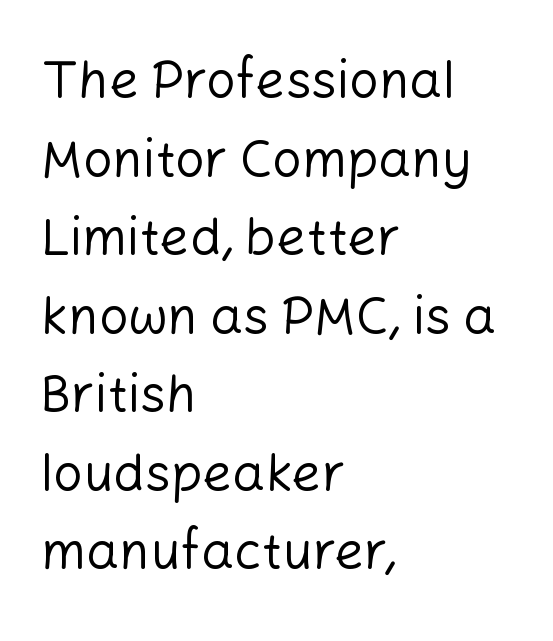
{"serif": "no", "italic": "no", "bold": "no", "weight": "regular", "width": "normal", "stroke_contrast": "low", "x_height": "medium", "monospaced": "no", "underline": "no", "align": "left", "line_spacing": "normal", "line_spacing_ratio": 1.51, "letter_spacing": "normal", "letter_spacing_em": 0.0, "glyph_px": 52}
